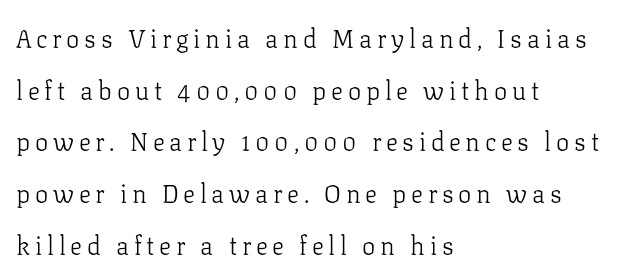
{"italic": "no", "bold": "no", "underline": "no", "align": "left", "line_spacing": "loose", "line_spacing_ratio": 2.07, "glyph_px": 25}
